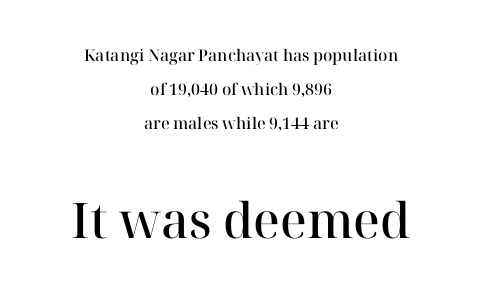
{"serif": "yes", "italic": "no", "bold": "semi", "weight": "semibold", "width": "normal", "stroke_contrast": "high", "x_height": "medium", "monospaced": "no", "underline": "no", "align": "center", "line_spacing": "loose", "line_spacing_ratio": 2.14, "letter_spacing": "normal", "letter_spacing_em": 0.0, "larger_block": "second", "size_ratio": 3.06, "glyph_px": 49}
